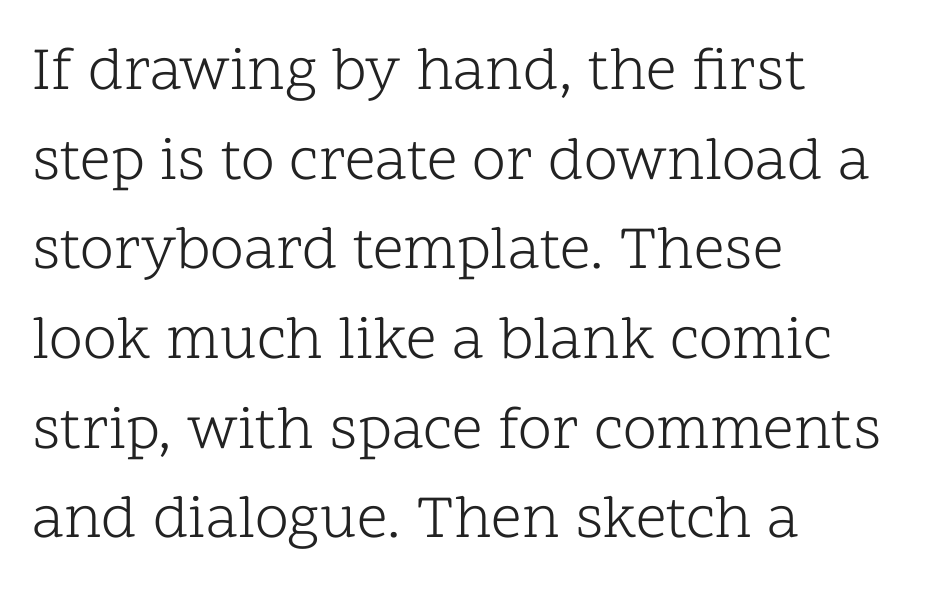
The paragraph has a hard left edge and a soft right edge. Descenders hang freely into open space. The face used here is seriffed, in the tradition of book romans. Each letter keeps its own natural width here, so spacing adapts to shape.
